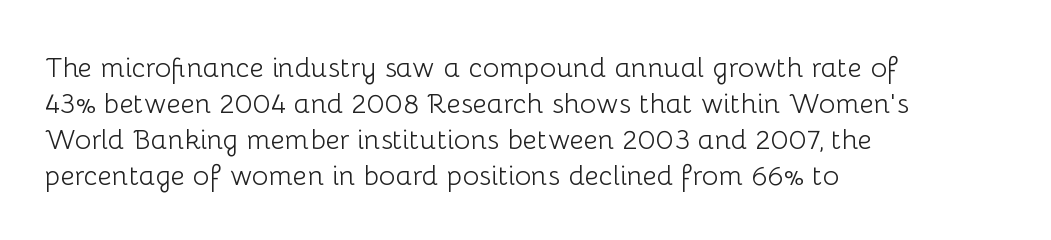
Q: Is the text bold? A: No.
Q: Is the text italic (slanted)? A: No, it is upright.
Q: Is the typeface a serif or a sans-serif typeface? A: Sans-serif.
Q: Is the text underlined? A: No.
Q: How is the paragraph aligned? A: Left-aligned.
Q: Is the spacing between letters normal or unusually wide? A: Normal.
Q: Is the spacing between lines tight, normal or loose? A: Normal.
Q: Width (condensed, normal, or wide)? A: Normal.
Q: Stroke contrast? A: Low.
Q: x-height? A: Medium.
Q: Monospaced? A: No.
